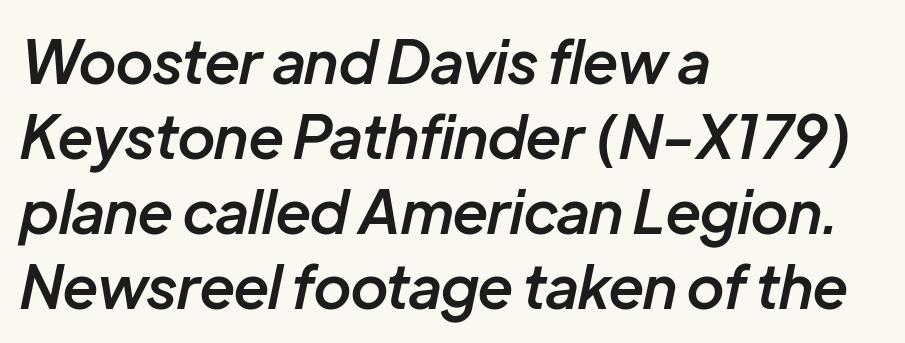
The image shows 59 px semibold type, italic (leaning right); set left-aligned, normal line spacing (1.27x), normal letter spacing, not underlined; low stroke contrast and a medium x-height.
